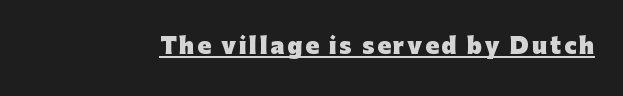
{"italic": "no", "bold": "yes", "underline": "yes", "glyph_px": 22}
